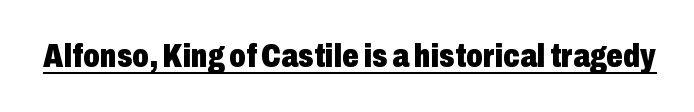
Do the characters align in a grid? No, the font is proportional. Each letter's strokes conclude bluntly, with no projecting serifs. Is the letter spacing exaggerated? No — it looks like the ordinary default. Looks like someone drew a line under every word here. You can tell it's not italic because the verticals are truly vertical.
